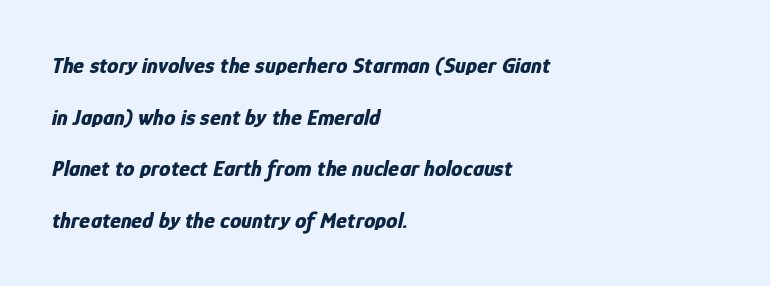
Q: Is the text bold? A: Yes.
Q: Is the text italic (slanted)? A: Yes, it leans right by about 12 degrees.
Q: Is the text underlined? A: No.
Q: How is the paragraph aligned? A: Left-aligned.
Q: Is the spacing between letters normal or unusually wide? A: Normal.
Q: Is the spacing between lines tight, normal or loose? A: Loose.
